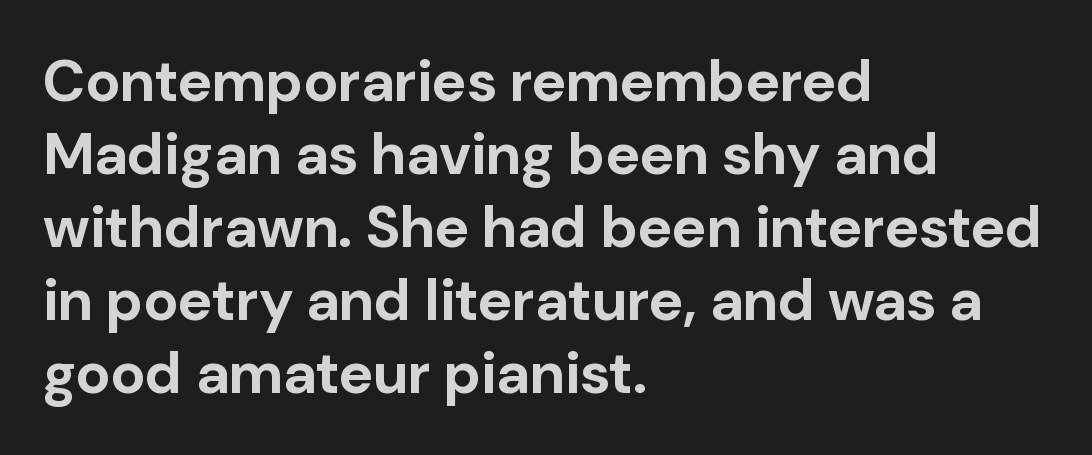
{"serif": "no", "italic": "no", "bold": "yes", "weight": "bold", "width": "normal", "stroke_contrast": "low", "x_height": "medium", "monospaced": "no", "underline": "no", "align": "left", "line_spacing": "normal", "line_spacing_ratio": 1.26, "letter_spacing": "normal", "letter_spacing_em": 0.0, "glyph_px": 58}
